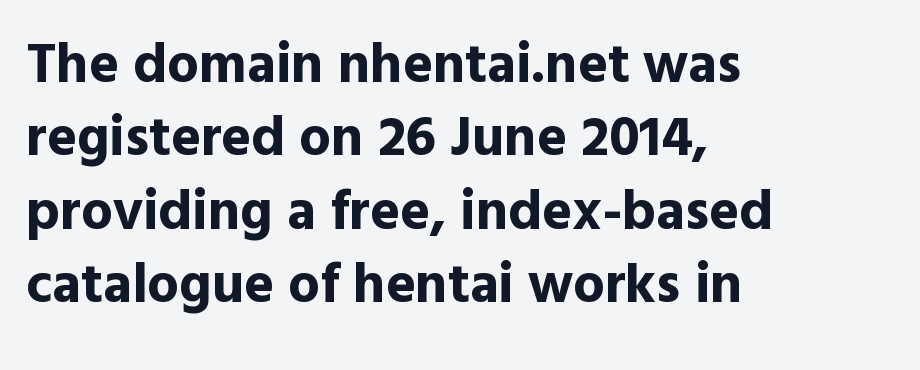
{"serif": "no", "italic": "no", "bold": "yes", "weight": "bold", "width": "normal", "x_height": "medium", "monospaced": "no", "underline": "no", "align": "left", "line_spacing": "normal", "line_spacing_ratio": 1.31, "letter_spacing": "normal", "letter_spacing_em": 0.0, "glyph_px": 56}
